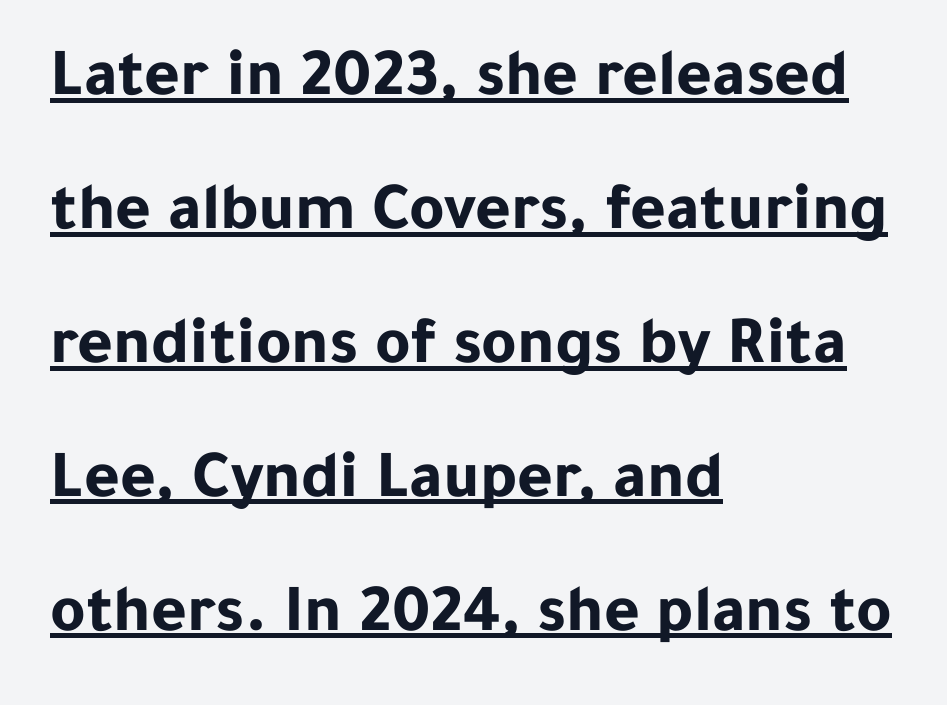
Does the lettering tilt? It doesn't — this is upright. A full-strength bold gives these letters their thick strokes. Vertical spacing — loose. Words appear dense and cohesive because spacing is normal.
